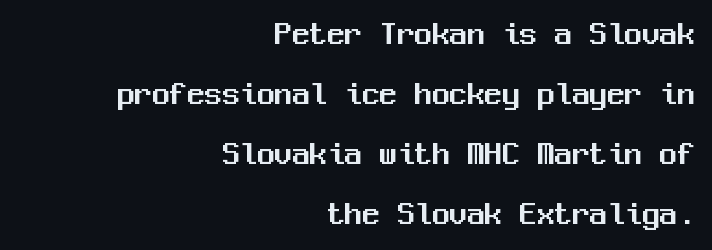
Q: Is the text italic (slanted)? A: No, it is upright.
Q: Is the typeface a serif or a sans-serif typeface? A: Sans-serif.
Q: Is the text underlined? A: No.
Q: How is the paragraph aligned? A: Right-aligned.
Q: Is the spacing between letters normal or unusually wide? A: Normal.
Q: Width (condensed, normal, or wide)? A: Normal.
Q: Stroke contrast? A: Medium.
Q: x-height? A: Medium.
Q: Monospaced? A: Yes.
